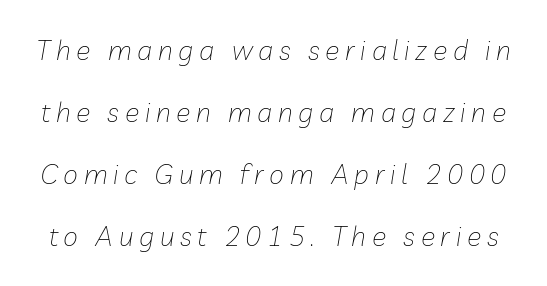
Compared with typical body copy, the letter spacing here is much looser. A quiet, ordinary-to-light weight characterises the typeface. Plain, unruled lines of type. The leading is generous, giving the passage an open texture. Slant detected: the letters are inclined.
